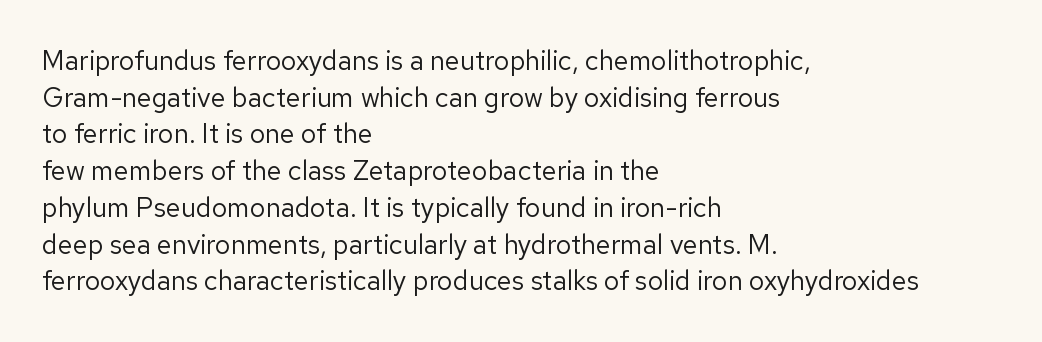
Reading down the block, your eye returns to a fixed left position each line. Do the letters lean? They stand straight. The strip under each line holds only bare page. Bold? No — there's no thickening of the strokes. Line spacing here is normal. Glyph-to-glyph distance matches everyday printed text.
